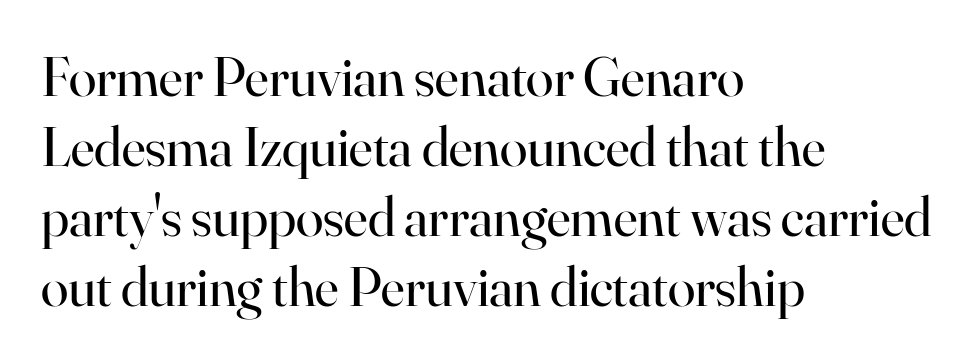
The image shows 56 px regular-weight serif type, upright; set left-aligned, normal line spacing (1.25x), normal letter spacing, not underlined; high stroke contrast and a small x-height.
